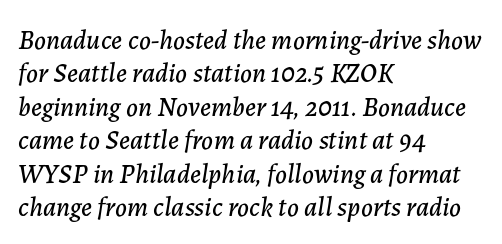
Q: Is the text italic (slanted)? A: Yes, it leans right by about 7 degrees.
Q: Is the text underlined? A: No.
Q: How is the paragraph aligned? A: Left-aligned.
Q: Is the spacing between letters normal or unusually wide? A: Normal.
